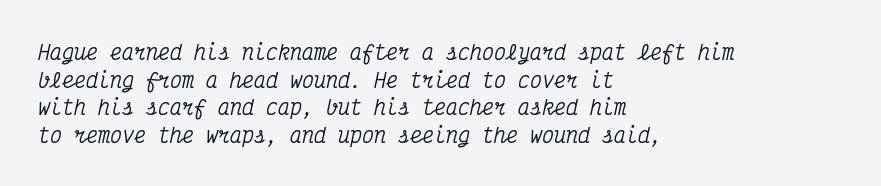
The image shows 20 px text type, italic (leaning right); set left-aligned, normal line spacing (1.38x), normal letter spacing, not underlined.
